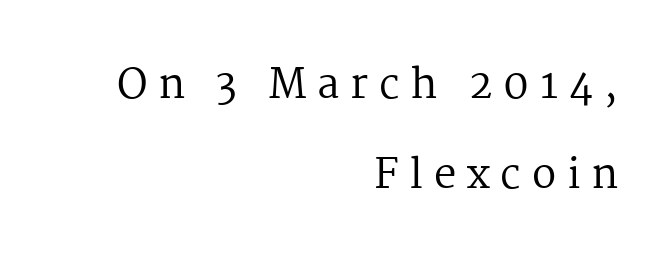
Reading down the column, the eye jumps a long way to each next line. Reading down the block, your eye finds every line finishing at a fixed right position. Descenders are the only things crossing below the line. This rendering widens character spacing well past its baseline value. Each stroke keeps to a modest, everyday thickness or less. Note the varied advance widths — an 'i' is clearly narrower than an 'm'.
